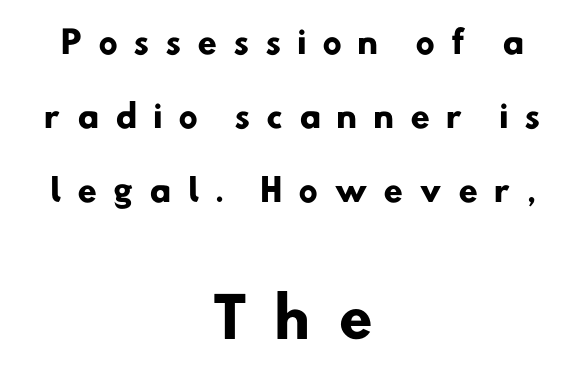
Vertically, the passage feels expansive, rows floating well apart. Has an underline been added? It has not. Where is the straight margin? There isn't one; the lines are centered. Whoever set this made the second block the dominant, larger element. The glyphs have the mass of a bold cut.
